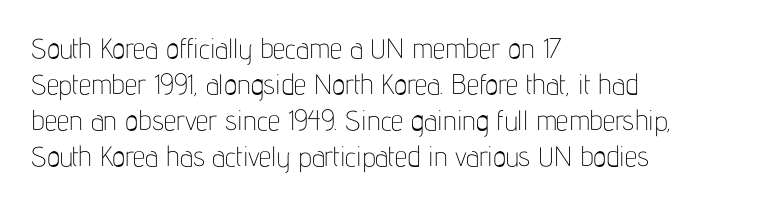
Every character sits straight up, as roman type does. This sample uses plain, unmodified letter spacing. No word sits above an underline. These lines are rendered in a variable-pitch font.
